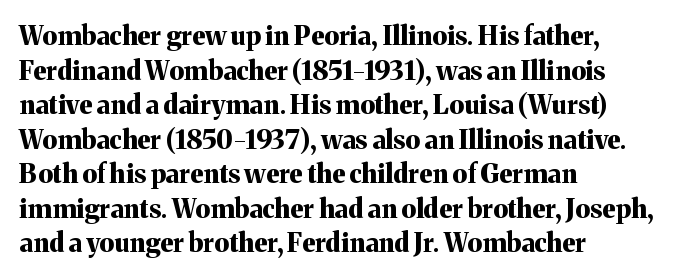
The image shows 26 px bold type, upright; set left-aligned, normal line spacing (1.33x), normal letter spacing, not underlined.
